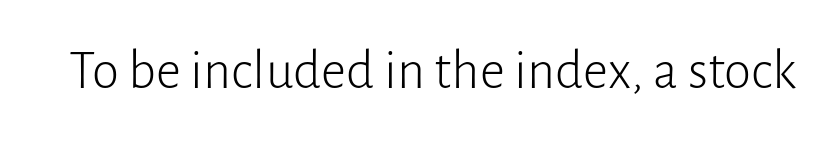
Think of a printed novel: that variable character pitch is what you see here. The typesetting does not lean heavy: it is not bold. A sans-serif font was chosen for this passage. Rendered with straight, roman letterforms. Caption: standard tracking, unaltered.
